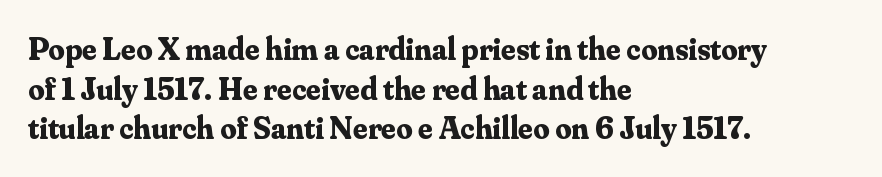
Bold? Absolutely — the strokes are thick and heavy. Typographically, this falls in the serif category. These lines are rendered in a variable-pitch font. This is roman type, the default non-slanted kind. In CSS terms this would be text-align: left.
